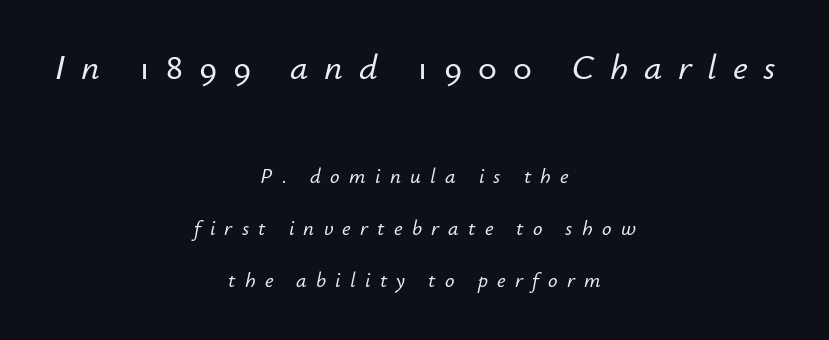
The image shows 36 px text type, italic (leaning right); set centered, loose line spacing (2.46x), unusually wide letter spacing (+0.44 em), not underlined; the first (top) block is 1.71x larger; low stroke contrast and a small x-height.
